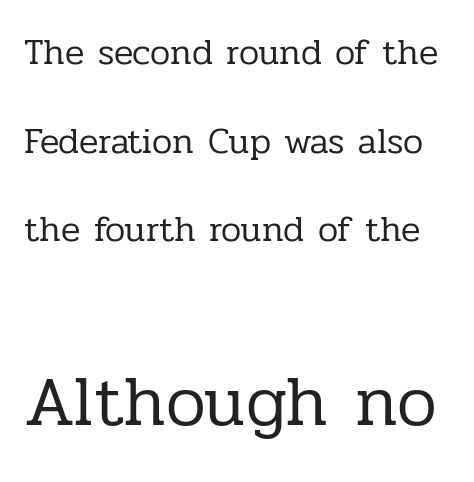
Q: Is the text bold? A: No.
Q: Is the text italic (slanted)? A: No, it is upright.
Q: Is the typeface a serif or a sans-serif typeface? A: Serif.
Q: Is the text underlined? A: No.
Q: Is the spacing between letters normal or unusually wide? A: Normal.
Q: Is the spacing between lines tight, normal or loose? A: Loose.
Q: Which block of text is set in a larger size, the first (top) or the second (bottom)? A: The second (bottom) one.
Q: Width (condensed, normal, or wide)? A: Normal.
Q: Stroke contrast? A: Low.
Q: x-height? A: Medium.
Q: Monospaced? A: No.
